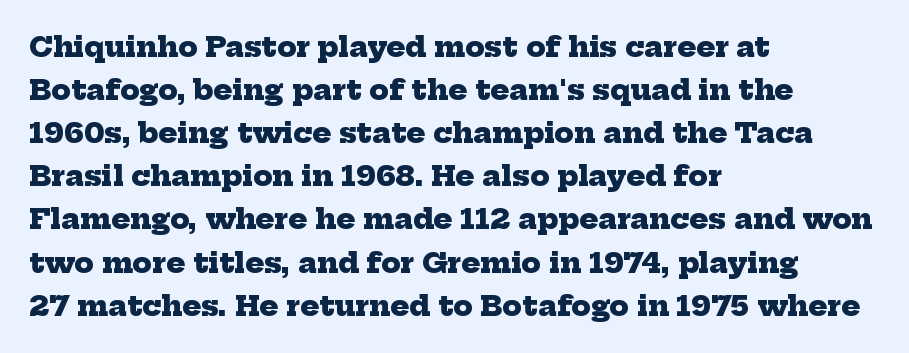
Where is the straight margin? On the left. Chunky letters — that's bold for sure. The face used here is seriffed, in the tradition of book romans. One glance says typical: line gaps are just what's usual. Caption: standard tracking, unaltered.
